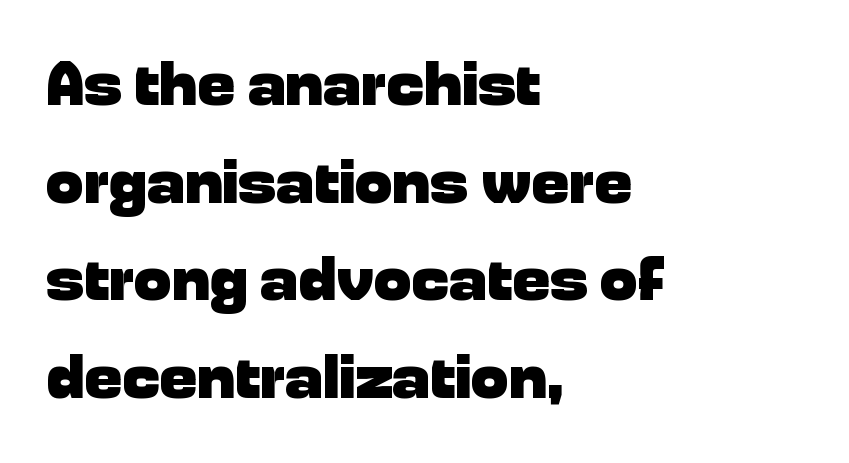
{"serif": "no", "italic": "no", "bold": "yes", "weight": "heavy", "width": "normal", "stroke_contrast": "low", "x_height": "medium", "monospaced": "no", "underline": "no", "align": "left", "line_spacing": "normal", "line_spacing_ratio": 1.55, "letter_spacing": "normal", "letter_spacing_em": 0.0, "glyph_px": 63}
